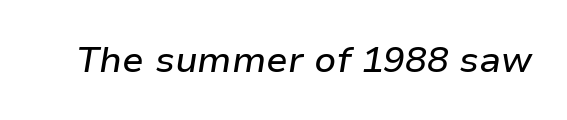
Posture: slanted. The passage shown is typed in a proportional face where columns would drift. Standard letterfit; no display-style spreading of the glyphs. The space beneath each line is pristine and unruled.
